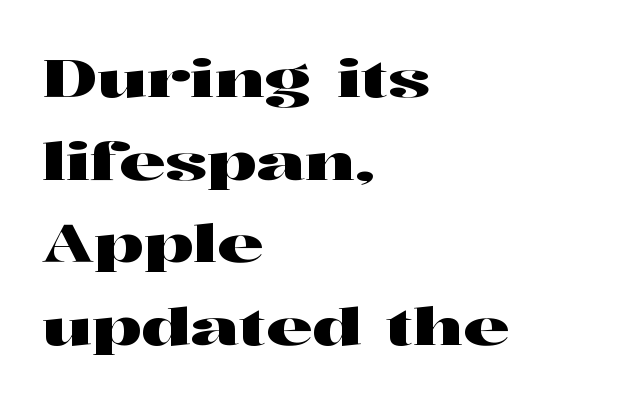
Q: Is the text italic (slanted)? A: No, it is upright.
Q: Is the typeface a serif or a sans-serif typeface? A: Serif.
Q: Is the text underlined? A: No.
Q: How is the paragraph aligned? A: Left-aligned.
Q: Is the spacing between letters normal or unusually wide? A: Normal.
Q: Is the spacing between lines tight, normal or loose? A: Normal.
Q: Width (condensed, normal, or wide)? A: Wide.
Q: Stroke contrast? A: High.
Q: x-height? A: Medium.
Q: Monospaced? A: No.
